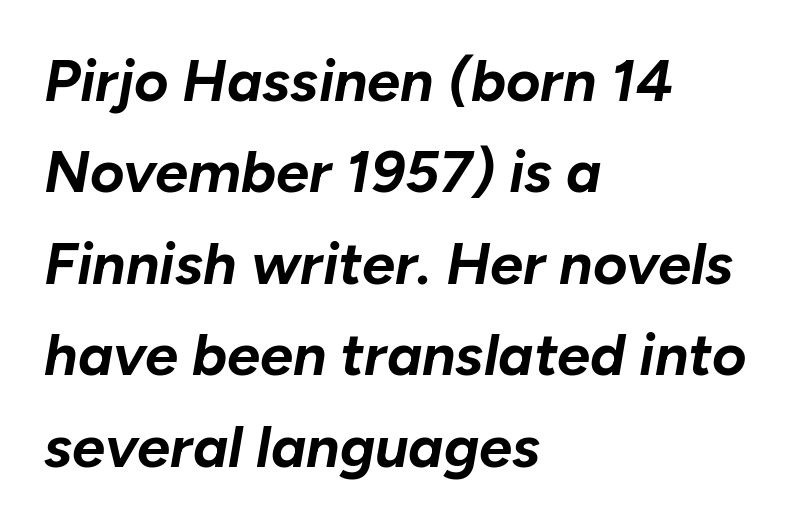
Q: Is the text bold? A: Yes.
Q: Is the text italic (slanted)? A: Yes, it leans right by about 10 degrees.
Q: Is the text underlined? A: No.
Q: How is the paragraph aligned? A: Left-aligned.
Q: Is the spacing between letters normal or unusually wide? A: Normal.
Q: Is the spacing between lines tight, normal or loose? A: Normal.
Q: Width (condensed, normal, or wide)? A: Normal.
Q: Stroke contrast? A: Low.
Q: x-height? A: Medium.
Q: Monospaced? A: No.
